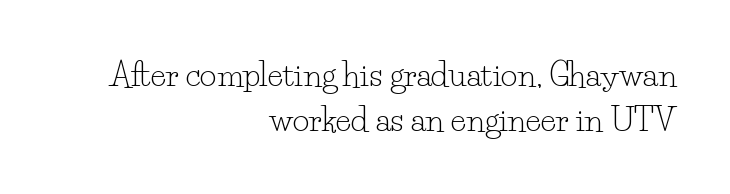
The image shows 32 px light serif type, upright; set right-aligned, normal line spacing (1.42x), normal letter spacing, not underlined; low stroke contrast and a small x-height.
